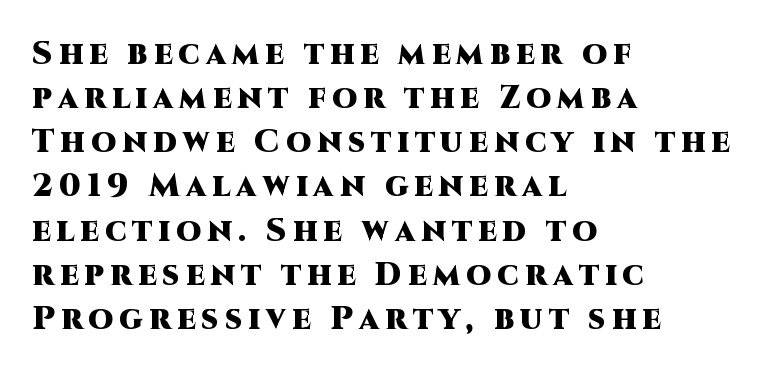
Q: Is the text bold? A: Yes.
Q: Is the text italic (slanted)? A: No, it is upright.
Q: Is the typeface a serif or a sans-serif typeface? A: Sans-serif.
Q: Is the text underlined? A: No.
Q: How is the paragraph aligned? A: Left-aligned.
Q: Is the spacing between lines tight, normal or loose? A: Normal.
Q: Width (condensed, normal, or wide)? A: Normal.
Q: Stroke contrast? A: High.
Q: x-height? A: Large.
Q: Monospaced? A: No.
